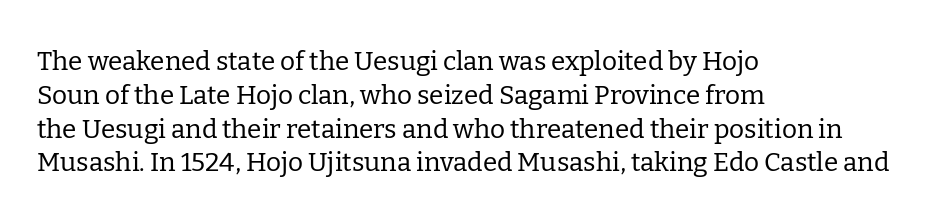
Q: Is the text bold? A: No.
Q: Is the text italic (slanted)? A: No, it is upright.
Q: Is the text underlined? A: No.
Q: How is the paragraph aligned? A: Left-aligned.
Q: Is the spacing between letters normal or unusually wide? A: Normal.
Q: Is the spacing between lines tight, normal or loose? A: Normal.
